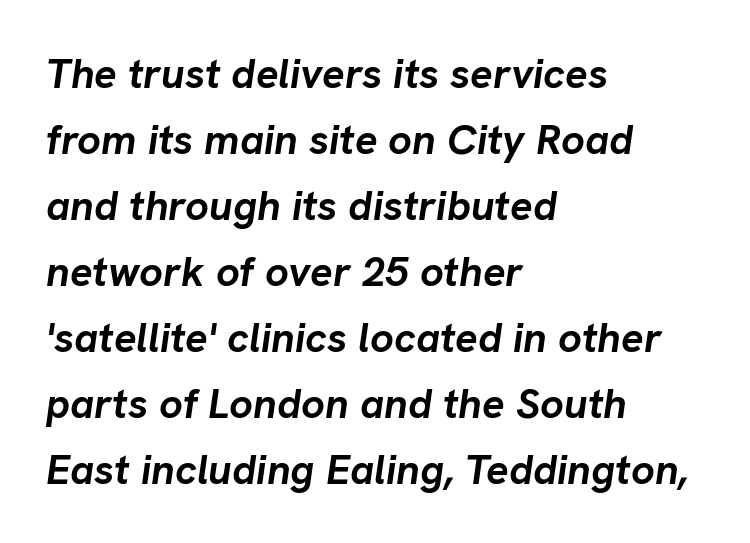
Q: Is the text bold? A: Yes.
Q: Is the text italic (slanted)? A: Yes, it leans right by about 8 degrees.
Q: Is the text underlined? A: No.
Q: How is the paragraph aligned? A: Left-aligned.
Q: Is the spacing between letters normal or unusually wide? A: Normal.
Q: Is the spacing between lines tight, normal or loose? A: Normal.
Q: Width (condensed, normal, or wide)? A: Normal.
Q: Stroke contrast? A: Low.
Q: x-height? A: Medium.
Q: Monospaced? A: No.
